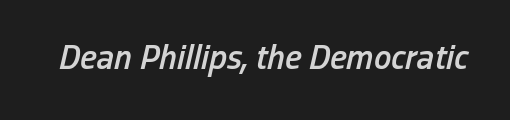
The image shows 35 px semibold, condensed type, italic (leaning right); set normal letter spacing, not underlined; low stroke contrast and a medium x-height.
